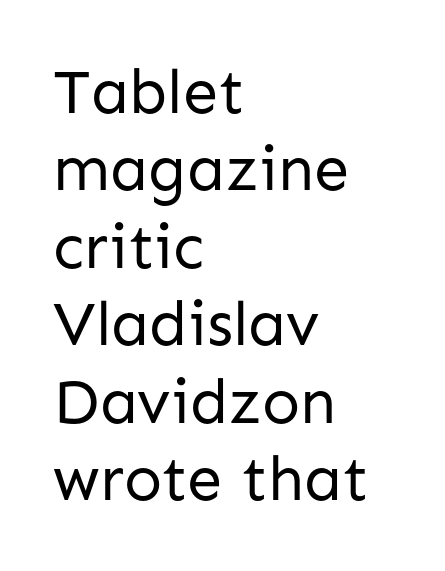
{"serif": "no", "italic": "no", "bold": "no", "weight": "regular", "width": "normal", "stroke_contrast": "low", "x_height": "medium", "monospaced": "no", "underline": "no", "align": "left", "line_spacing_ratio": 1.23, "letter_spacing": "normal", "letter_spacing_em": 0.0, "glyph_px": 63}
